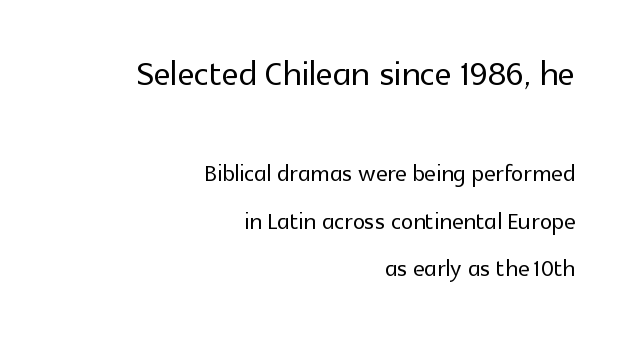
The image shows 46 px sans-serif type, upright; set right-aligned, normal line spacing (1.53x), normal letter spacing, not underlined; the first (top) block is 1.48x larger; a medium x-height.
